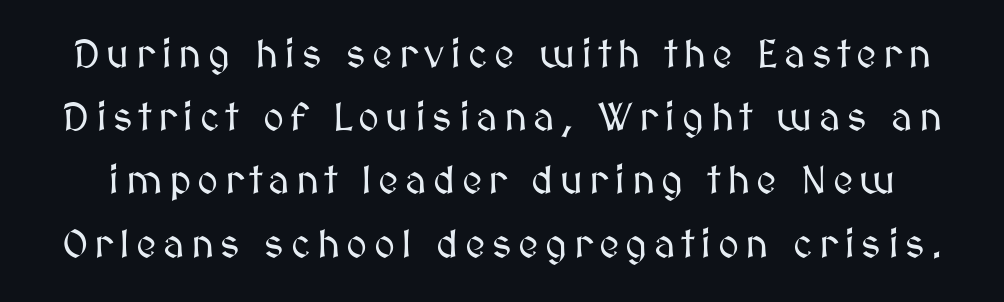
Q: Is the text italic (slanted)? A: No, it is upright.
Q: Is the text underlined? A: No.
Q: Is the spacing between lines tight, normal or loose? A: Normal.
Q: Width (condensed, normal, or wide)? A: Normal.
Q: Stroke contrast? A: Medium.
Q: x-height? A: Medium.
Q: Monospaced? A: No.
